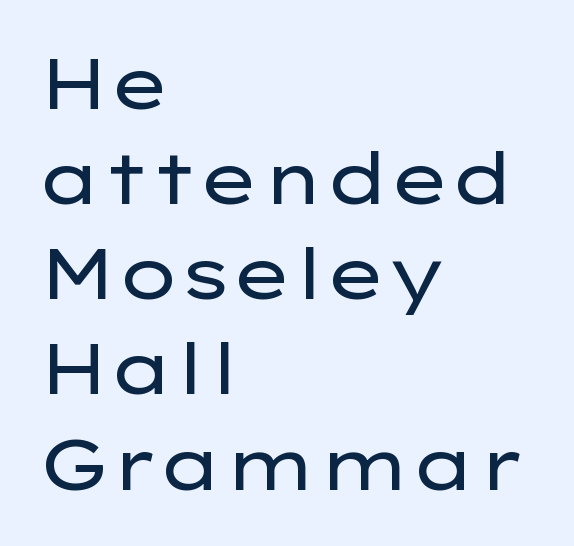
Q: Is the text bold? A: No.
Q: Is the text italic (slanted)? A: No, it is upright.
Q: Is the typeface a serif or a sans-serif typeface? A: Sans-serif.
Q: Is the text underlined? A: No.
Q: How is the paragraph aligned? A: Left-aligned.
Q: Is the spacing between letters normal or unusually wide? A: Normal.
Q: Is the spacing between lines tight, normal or loose? A: Normal.
Q: Width (condensed, normal, or wide)? A: Wide.
Q: Stroke contrast? A: Low.
Q: x-height? A: Medium.
Q: Monospaced? A: No.
